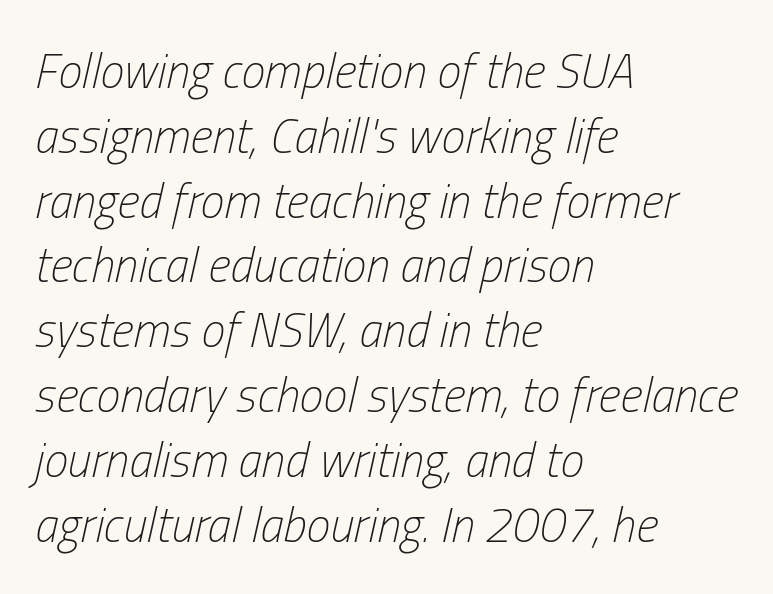
The image shows 48 px light, condensed type, italic (leaning right); set left-aligned, normal line spacing (1.35x), normal letter spacing, not underlined; low stroke contrast and a medium x-height.
